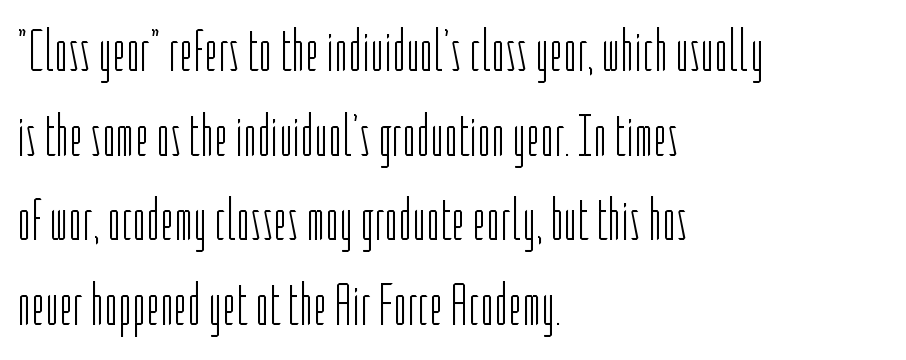
{"serif": "no", "italic": "no", "bold": "no", "weight": "light", "width": "condensed", "stroke_contrast": "low", "x_height": "medium", "monospaced": "no", "underline": "no", "align": "left", "line_spacing": "normal", "line_spacing_ratio": 1.41, "letter_spacing": "normal", "letter_spacing_em": 0.0, "glyph_px": 60}
